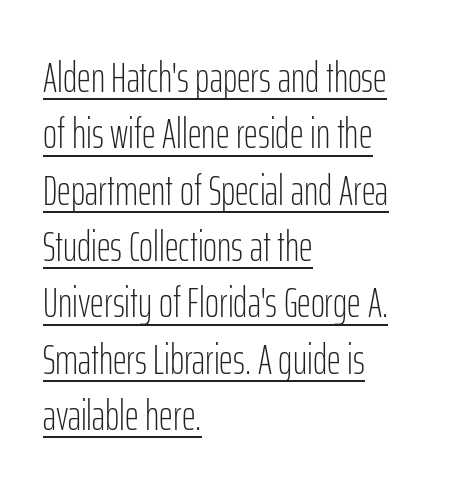
The space between consecutive lines is moderate. Nope, not italic — everything's standing straight. The line texture is even and compact thanks to regular tracking. This rendering uses left alignment, leaving the right contour irregular.
